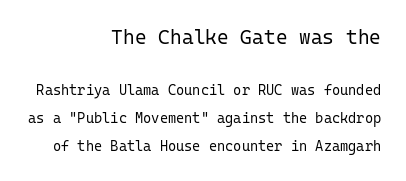
{"italic": "no", "bold": "no", "underline": "no", "align": "right", "line_spacing": "loose", "line_spacing_ratio": 2.03, "letter_spacing": "normal", "letter_spacing_em": 0.0, "larger_block": "first", "size_ratio": 1.43, "glyph_px": 20}
